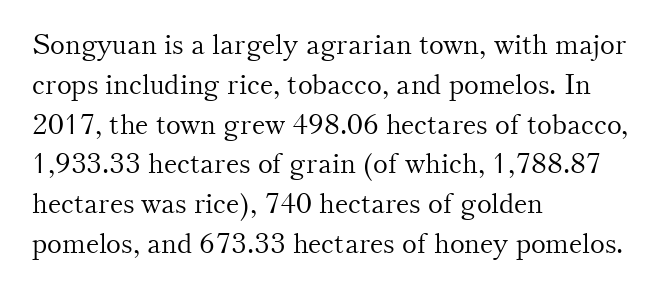
The image shows 28 px light serif type, upright; set left-aligned, normal line spacing (1.42x), normal letter spacing, not underlined; medium stroke contrast and a small x-height.
